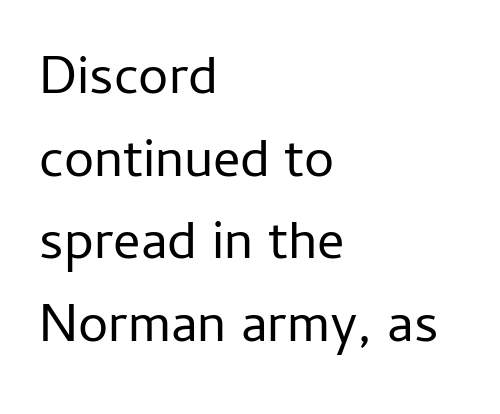
{"serif": "no", "italic": "no", "bold": "no", "weight": "regular", "width": "normal", "stroke_contrast": "low", "x_height": "medium", "monospaced": "no", "underline": "no", "align": "left", "line_spacing": "normal", "line_spacing_ratio": 1.53, "letter_spacing": "normal", "letter_spacing_em": 0.0, "glyph_px": 54}
